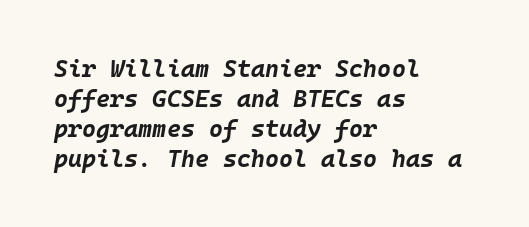
Q: Is the text bold? A: Yes.
Q: Is the text italic (slanted)? A: Yes, it leans right by about 10 degrees.
Q: Is the text underlined? A: No.
Q: How is the paragraph aligned? A: Left-aligned.
Q: Is the spacing between letters normal or unusually wide? A: Normal.
Q: Is the spacing between lines tight, normal or loose? A: Normal.
